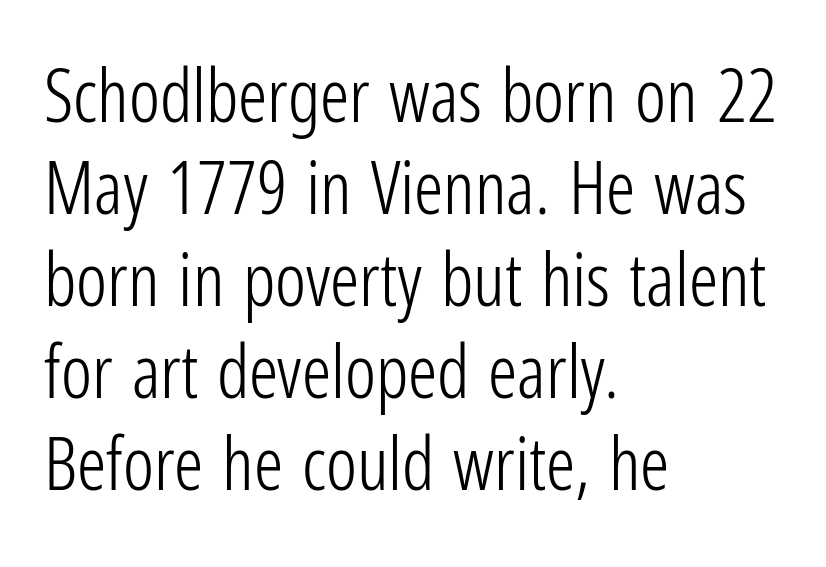
The image shows 73 px light, condensed sans-serif type, upright; set left-aligned, normal line spacing (1.26x), normal letter spacing, not underlined; low stroke contrast and a medium x-height.
